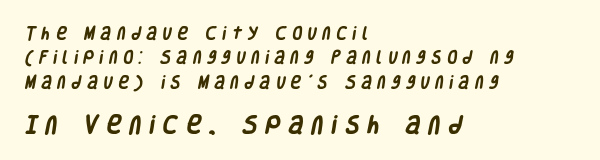
{"bold": "yes", "underline": "no", "align": "left", "line_spacing_ratio": 1.74, "letter_spacing": "wide", "letter_spacing_em": 0.43, "larger_block": "second", "size_ratio": 1.43, "glyph_px": 20}
